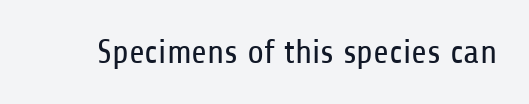
The image shows 34 px regular-weight, condensed sans-serif type, upright; set normal letter spacing, not underlined; low stroke contrast and a medium x-height.
